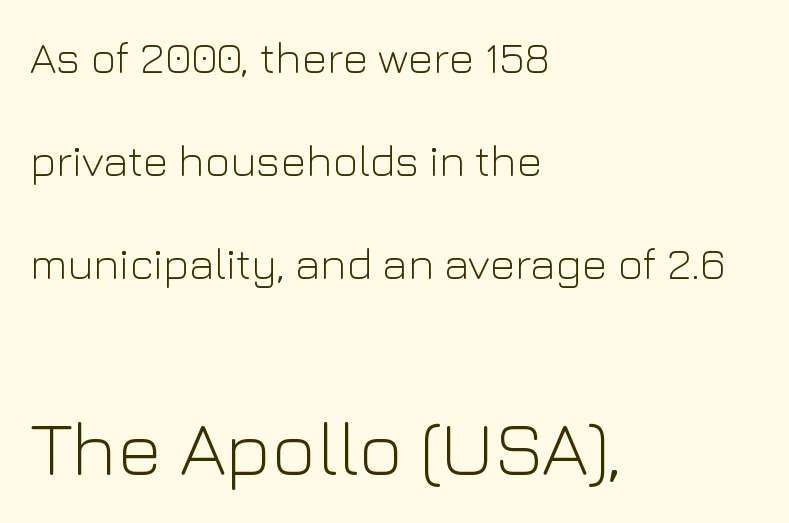
Typographically, this falls in the sans-serif category. Anything drawn beneath the words? Only blank space. What's the leading like? Stretched, with rows far apart. When letters stand straight like this, we call the style roman or upright. Honestly, the letter spacing is just normal — you wouldn't notice it.
